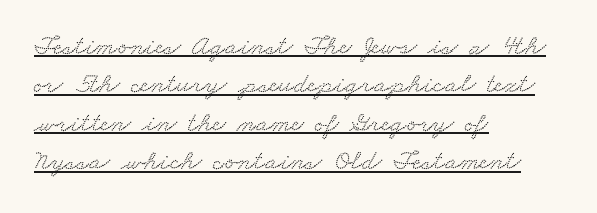
{"serif": "yes", "width": "wide", "stroke_contrast": "low", "x_height": "small", "monospaced": "no", "underline": "yes", "align": "left", "line_spacing": "normal", "line_spacing_ratio": 1.37, "letter_spacing": "normal", "letter_spacing_em": 0.0, "glyph_px": 28}
